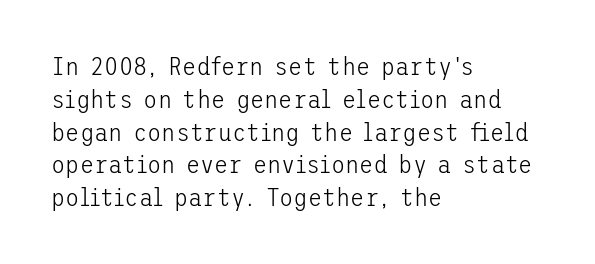
Q: Is the text bold? A: No.
Q: Is the text italic (slanted)? A: No, it is upright.
Q: Is the text underlined? A: No.
Q: How is the paragraph aligned? A: Left-aligned.
Q: Is the spacing between letters normal or unusually wide? A: Normal.
Q: Is the spacing between lines tight, normal or loose? A: Normal.
